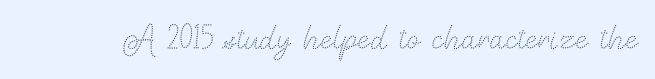
{"bold": "no", "weight": "thin", "width": "normal", "stroke_contrast": "medium", "x_height": "small", "monospaced": "no", "underline": "no", "letter_spacing": "normal", "letter_spacing_em": 0.0, "glyph_px": 46}
